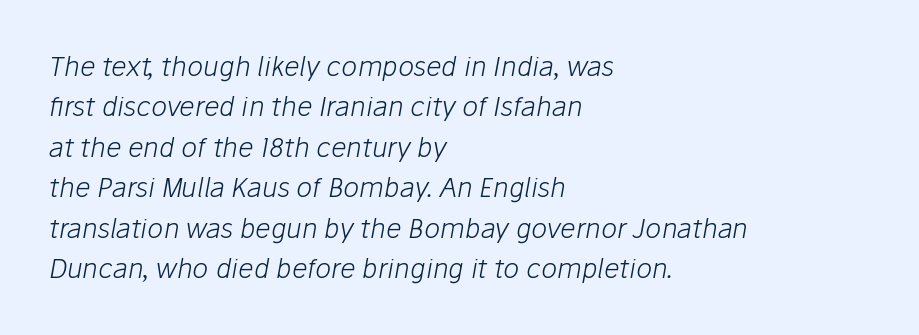
Q: Is the text bold? A: No.
Q: Is the text italic (slanted)? A: Yes, it leans right by about 10 degrees.
Q: Is the text underlined? A: No.
Q: How is the paragraph aligned? A: Left-aligned.
Q: Is the spacing between letters normal or unusually wide? A: Normal.
Q: Is the spacing between lines tight, normal or loose? A: Normal.
